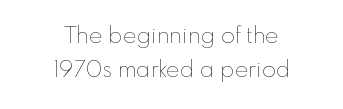
The vertical gap from one line to the next is medium. The letterforms sit at book weight or below. The compositor balanced each line on the midline. This sample uses plain, unmodified letter spacing. The lettering holds an erect, upright posture throughout. Each row of text sits above clean, open space.
